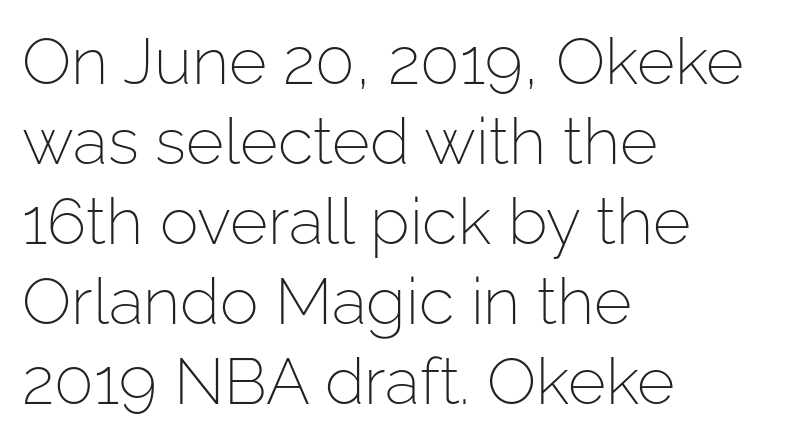
The gaps between neighbouring characters are ordinary and unremarkable. Letterform terminals end flat and unadorned throughout the passage. Varying glyph widths throughout — classic text-font behaviour. The characters are drawn with everyday or finer stroke widths.
